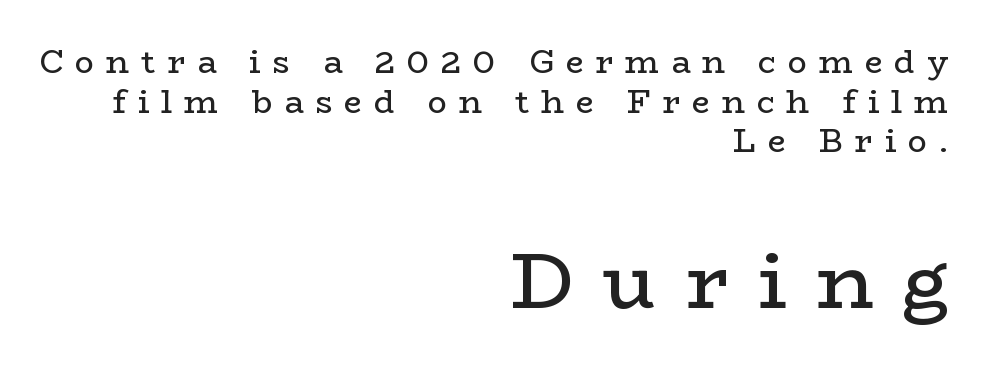
Q: Is the text bold? A: No.
Q: Is the text italic (slanted)? A: No, it is upright.
Q: Is the typeface a serif or a sans-serif typeface? A: Serif.
Q: Is the text underlined? A: No.
Q: How is the paragraph aligned? A: Right-aligned.
Q: Is the spacing between letters normal or unusually wide? A: Unusually wide.
Q: Which block of text is set in a larger size, the first (top) or the second (bottom)? A: The second (bottom) one.
Q: Width (condensed, normal, or wide)? A: Wide.
Q: Stroke contrast? A: Low.
Q: x-height? A: Medium.
Q: Monospaced? A: No.
